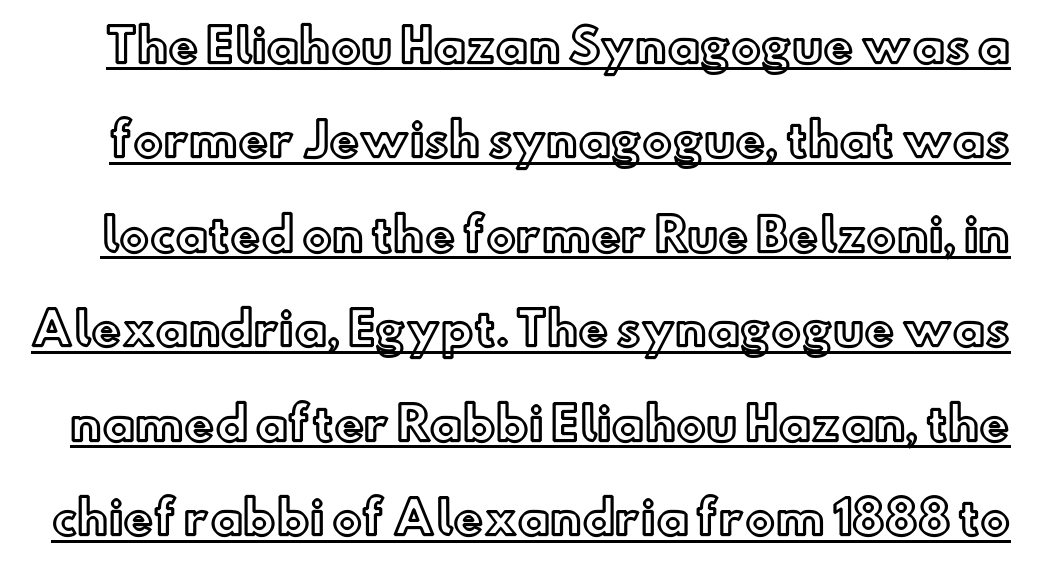
Notice how a bar underscores the lettering throughout. Characters remain perfectly vertical along every line. Each letter keeps its own natural width here, so spacing adapts to shape. Each word holds together tightly as a unit, with standard inter-letter gaps.
